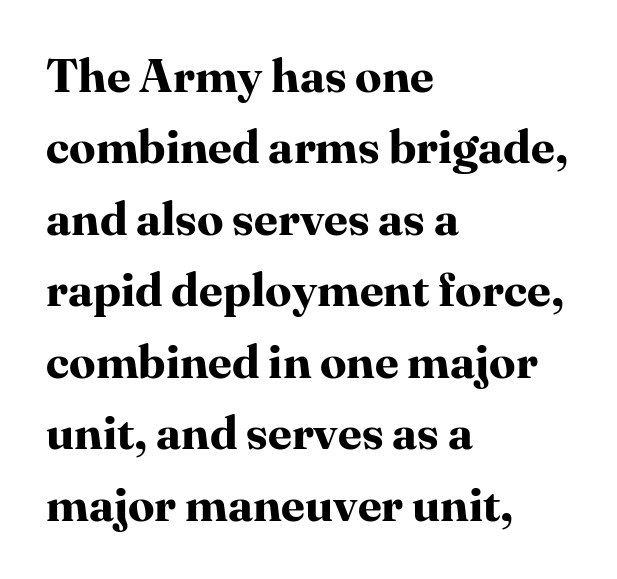
Q: Is the text bold? A: Yes.
Q: Is the text italic (slanted)? A: No, it is upright.
Q: Is the typeface a serif or a sans-serif typeface? A: Serif.
Q: Is the text underlined? A: No.
Q: How is the paragraph aligned? A: Left-aligned.
Q: Is the spacing between letters normal or unusually wide? A: Normal.
Q: Is the spacing between lines tight, normal or loose? A: Normal.
Q: Width (condensed, normal, or wide)? A: Normal.
Q: Stroke contrast? A: High.
Q: x-height? A: Medium.
Q: Monospaced? A: No.
